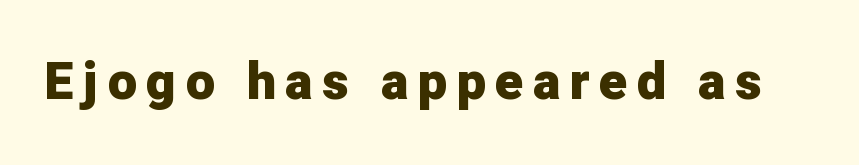
The image shows 52 px heavy sans-serif type, upright; set not underlined; low stroke contrast and a medium x-height.
